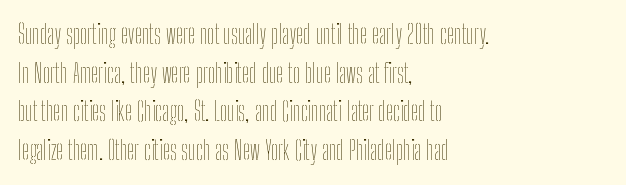
{"italic": "no", "bold": "no", "underline": "no", "align": "left", "line_spacing": "normal", "line_spacing_ratio": 1.49, "letter_spacing": "normal", "letter_spacing_em": 0.0, "glyph_px": 26}
